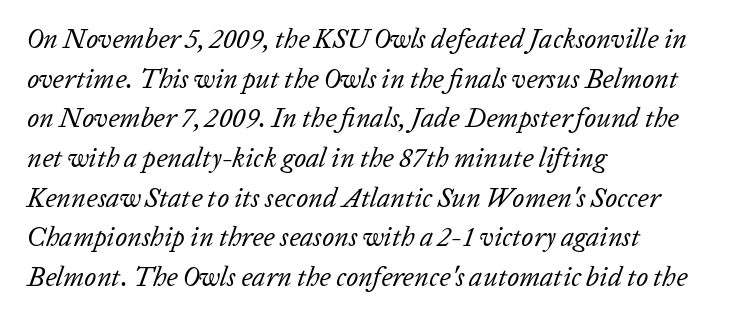
The image shows 27 px text type, italic (leaning right); set left-aligned, normal line spacing (1.47x), normal letter spacing, not underlined.
